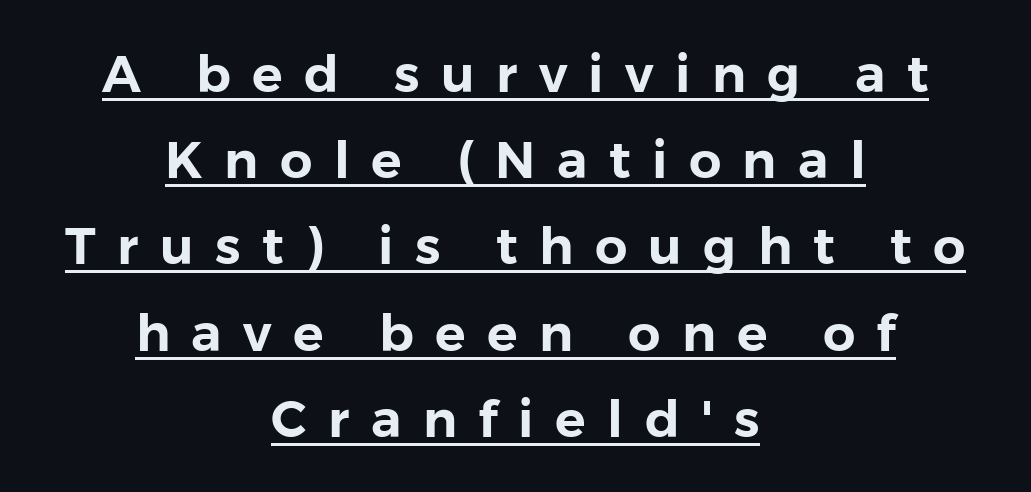
The image shows 51 px sans-serif type, upright; set centered, normal line spacing (1.69x), unusually wide letter spacing (+0.42 em), underlined; low stroke contrast and a medium x-height.
